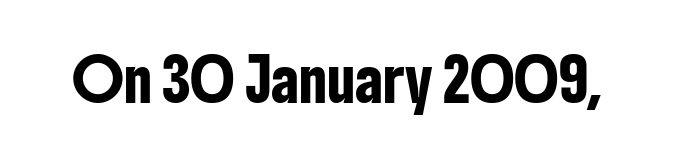
Q: Is the text italic (slanted)? A: No, it is upright.
Q: Is the typeface a serif or a sans-serif typeface? A: Sans-serif.
Q: Is the text underlined? A: No.
Q: Is the spacing between letters normal or unusually wide? A: Normal.
Q: Width (condensed, normal, or wide)? A: Condensed.
Q: Stroke contrast? A: Low.
Q: x-height? A: Medium.
Q: Monospaced? A: No.
